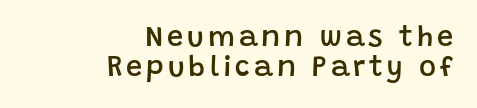
The image shows 29 px semibold sans-serif type, upright; set right-aligned, tight line spacing (1.03x), not underlined; low stroke contrast and a large x-height.
